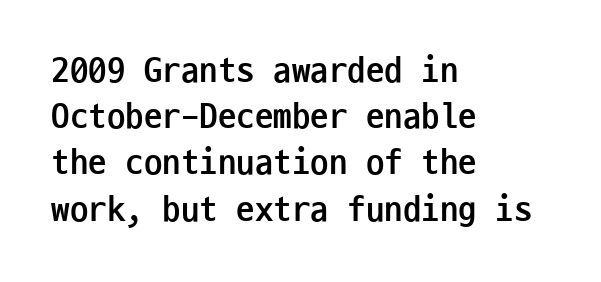
Posture: upright roman. If you measured baseline to baseline, you'd find a middling distance. The strokes are fattened all the way to bold. Which margin do the lines hug? The left one — the right edge is uneven. Default kerning and tracking; the words read as compact shapes.
